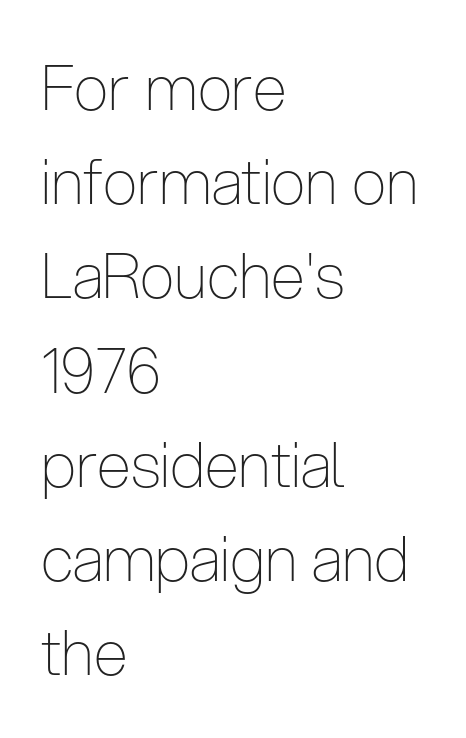
The image shows 62 px thin, condensed sans-serif type, upright; set left-aligned, normal line spacing (1.52x), normal letter spacing, not underlined; low stroke contrast and a medium x-height.
